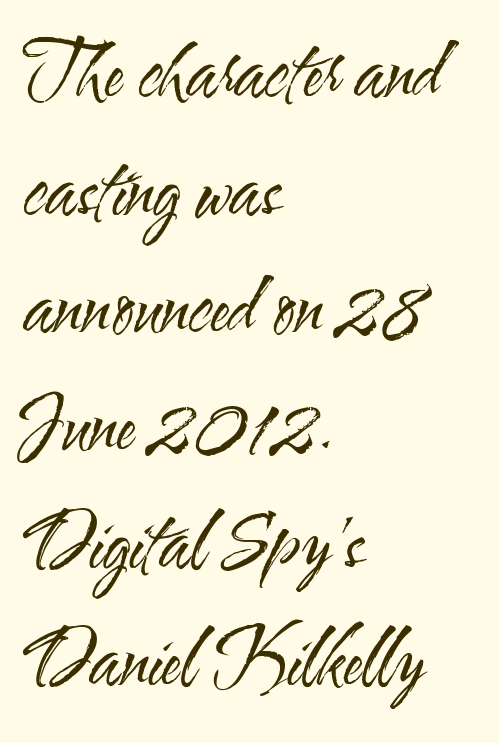
Q: Is the text bold? A: No.
Q: Is the text italic (slanted)? A: Yes.
Q: Is the typeface a serif or a sans-serif typeface? A: Sans-serif.
Q: Is the text underlined? A: No.
Q: How is the paragraph aligned? A: Left-aligned.
Q: Is the spacing between letters normal or unusually wide? A: Normal.
Q: Is the spacing between lines tight, normal or loose? A: Normal.
Q: Width (condensed, normal, or wide)? A: Condensed.
Q: Stroke contrast? A: Medium.
Q: x-height? A: Small.
Q: Monospaced? A: No.
